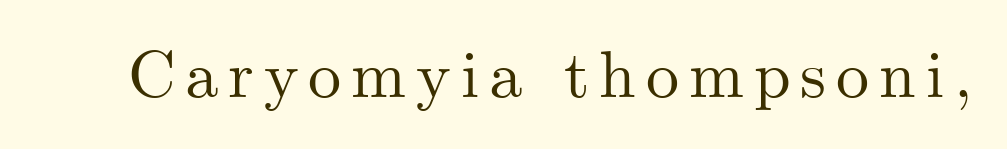
Spacing verdict: proportional, widths tailored to each character. The typography opts for an upright posture over an oblique one. The glyphs in this specimen are seriffed. The zone under the glyphs is completely vacant.
